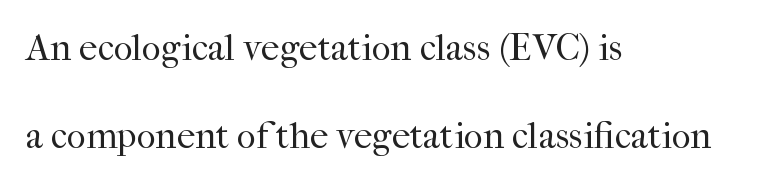
The image shows 37 px regular-weight serif type, upright; set left-aligned, loose line spacing (2.37x), normal letter spacing, not underlined; high stroke contrast and a medium x-height.
